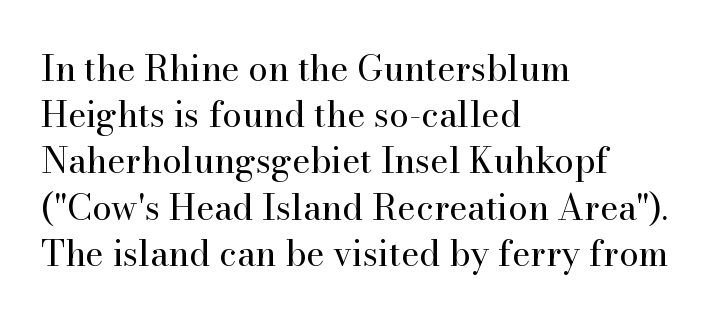
The image shows 35 px regular-weight serif type, upright; set left-aligned, normal line spacing (1.32x), normal letter spacing, not underlined; high stroke contrast and a small x-height.
